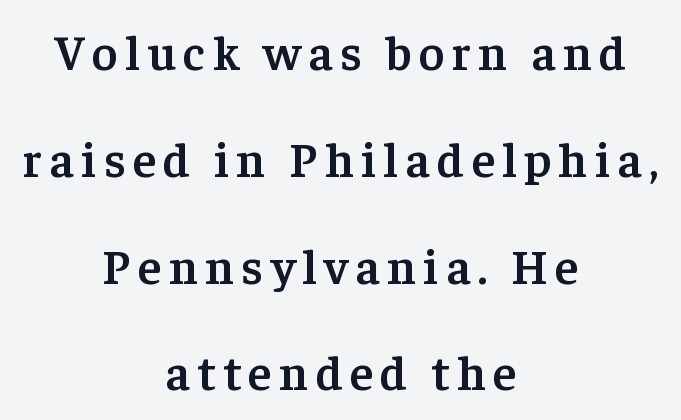
Q: Is the text bold? A: Semi-bold.
Q: Is the text italic (slanted)? A: No, it is upright.
Q: Is the typeface a serif or a sans-serif typeface? A: Serif.
Q: Is the text underlined? A: No.
Q: How is the paragraph aligned? A: Centered.
Q: Is the spacing between lines tight, normal or loose? A: Loose.
Q: Width (condensed, normal, or wide)? A: Normal.
Q: Stroke contrast? A: Low.
Q: x-height? A: Medium.
Q: Monospaced? A: No.
